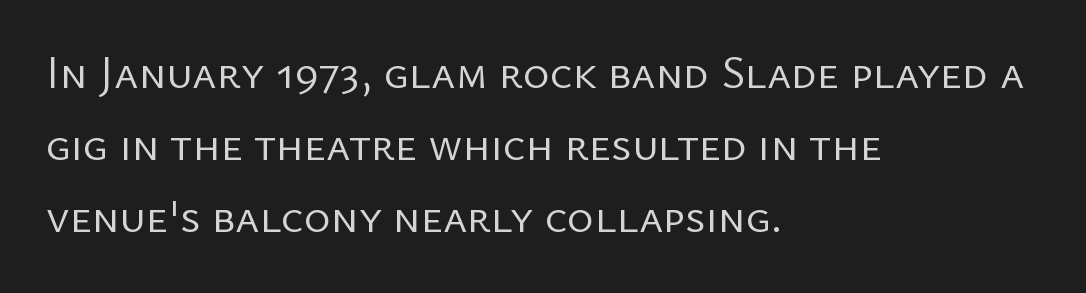
The image shows 46 px regular-weight sans-serif type, upright; set left-aligned, normal line spacing (1.57x), normal letter spacing, not underlined; low stroke contrast and a medium x-height.
